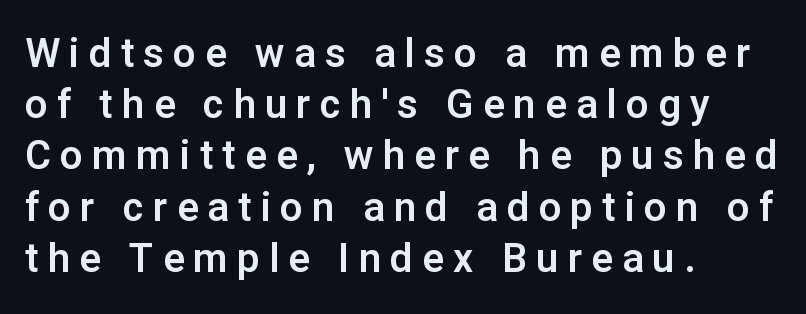
Q: Is the text italic (slanted)? A: No, it is upright.
Q: Is the typeface a serif or a sans-serif typeface? A: Sans-serif.
Q: Is the text underlined? A: No.
Q: How is the paragraph aligned? A: Left-aligned.
Q: Is the spacing between letters normal or unusually wide? A: Unusually wide.
Q: Is the spacing between lines tight, normal or loose? A: Normal.
Q: Width (condensed, normal, or wide)? A: Normal.
Q: Stroke contrast? A: Low.
Q: x-height? A: Medium.
Q: Monospaced? A: No.
